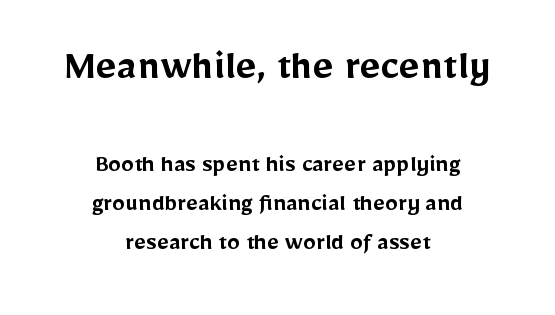
The image shows 45 px semibold sans-serif type, upright; set centered, normal line spacing (1.5x), normal letter spacing, not underlined; the first (top) block is 1.73x larger; low stroke contrast and a medium x-height.
